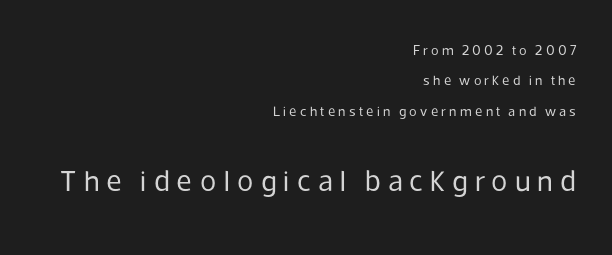
The image shows 30 px regular-weight sans-serif type, upright; set right-aligned, loose line spacing (2.17x), unusually wide letter spacing (+0.23 em), not underlined; the second (bottom) block is 2.14x larger; low stroke contrast and a medium x-height.
